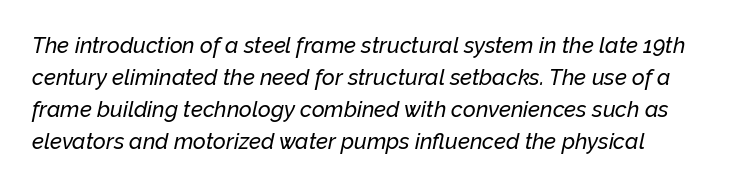
The whole block is typeset with a tilt. Each new line begins a customary step beneath the previous one. Each row of text sits above clean, open space. What stands out about the letter spacing? Nothing — it is the standard amount.
